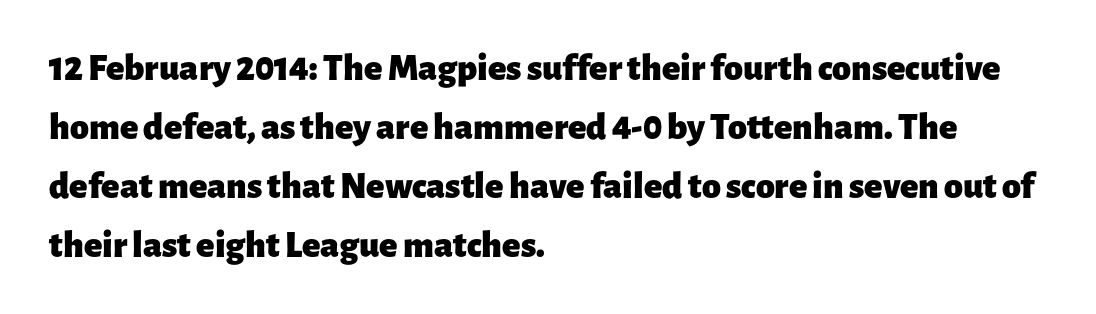
Q: Is the text bold? A: Yes.
Q: Is the text italic (slanted)? A: No, it is upright.
Q: Is the typeface a serif or a sans-serif typeface? A: Sans-serif.
Q: Is the text underlined? A: No.
Q: How is the paragraph aligned? A: Left-aligned.
Q: Is the spacing between letters normal or unusually wide? A: Normal.
Q: Is the spacing between lines tight, normal or loose? A: Normal.
Q: Width (condensed, normal, or wide)? A: Normal.
Q: Stroke contrast? A: Low.
Q: x-height? A: Medium.
Q: Monospaced? A: No.
